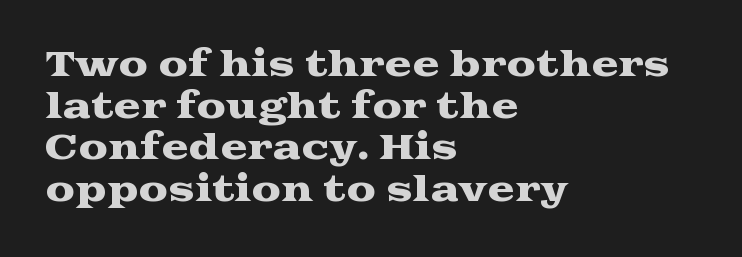
The image shows 33 px wide serif type, upright; set left-aligned, normal line spacing (1.26x), normal letter spacing, not underlined; medium stroke contrast and a medium x-height.
